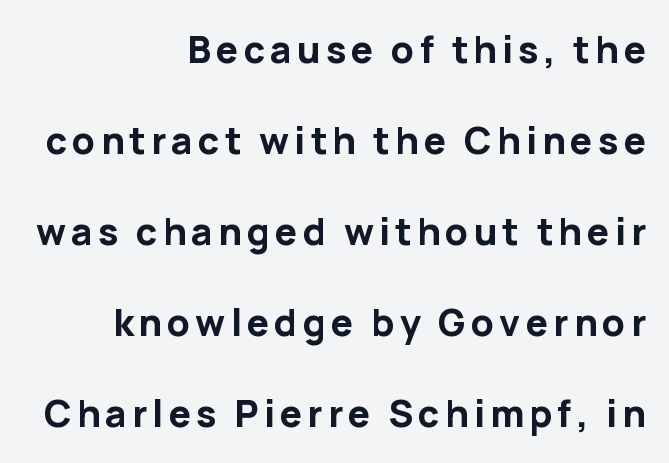
{"serif": "no", "italic": "no", "bold": "yes", "weight": "bold", "width": "normal", "stroke_contrast": "low", "x_height": "medium", "monospaced": "no", "underline": "no", "align": "right", "line_spacing": "loose", "line_spacing_ratio": 2.46, "glyph_px": 37}
